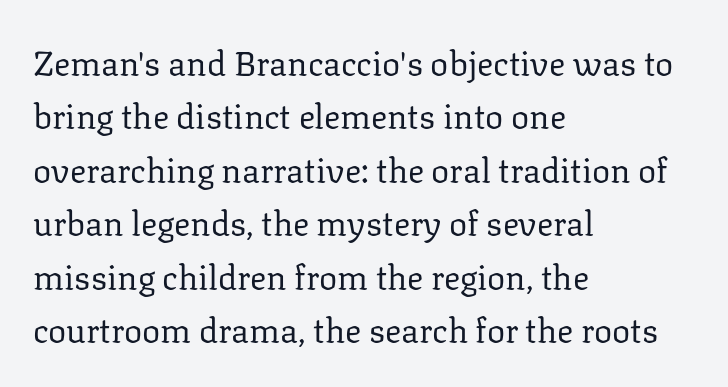
Q: Is the text bold? A: No.
Q: Is the text italic (slanted)? A: No, it is upright.
Q: Is the typeface a serif or a sans-serif typeface? A: Serif.
Q: Is the text underlined? A: No.
Q: How is the paragraph aligned? A: Left-aligned.
Q: Is the spacing between letters normal or unusually wide? A: Normal.
Q: Is the spacing between lines tight, normal or loose? A: Normal.
Q: Width (condensed, normal, or wide)? A: Normal.
Q: Stroke contrast? A: Low.
Q: x-height? A: Medium.
Q: Monospaced? A: No.
